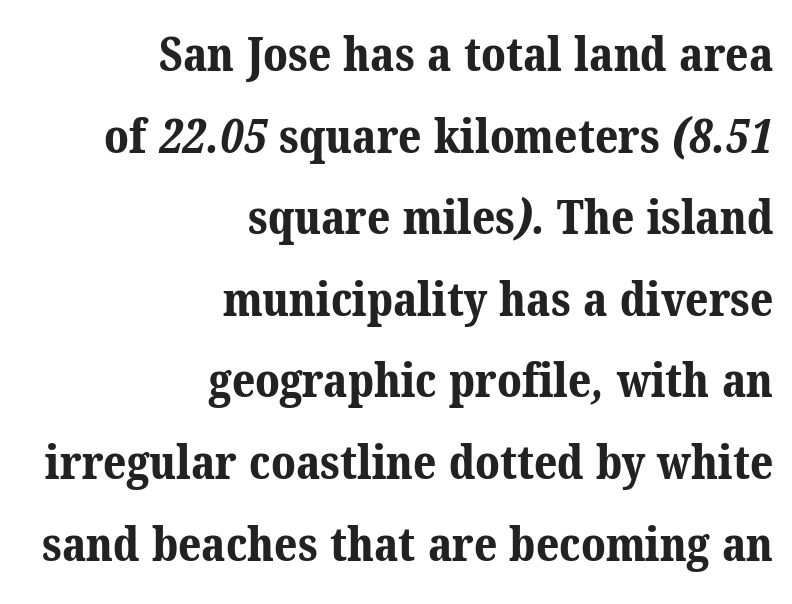
Q: Is the text bold? A: Yes.
Q: Is the typeface a serif or a sans-serif typeface? A: Serif.
Q: Is the text underlined? A: No.
Q: How is the paragraph aligned? A: Right-aligned.
Q: Is the spacing between letters normal or unusually wide? A: Normal.
Q: Is the spacing between lines tight, normal or loose? A: Normal.
Q: Width (condensed, normal, or wide)? A: Normal.
Q: Stroke contrast? A: Medium.
Q: x-height? A: Medium.
Q: Monospaced? A: No.
